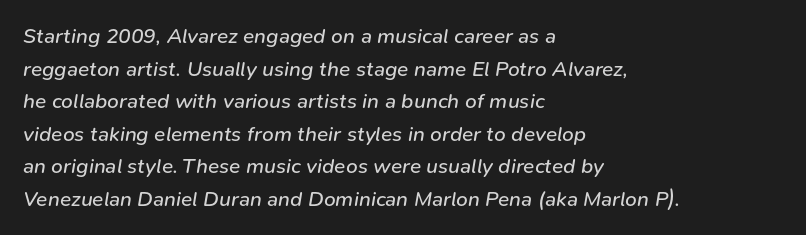
Q: Is the text bold? A: No.
Q: Is the text italic (slanted)? A: Yes, it leans right by about 9 degrees.
Q: Is the text underlined? A: No.
Q: How is the paragraph aligned? A: Left-aligned.
Q: Is the spacing between letters normal or unusually wide? A: Normal.
Q: Is the spacing between lines tight, normal or loose? A: Normal.
